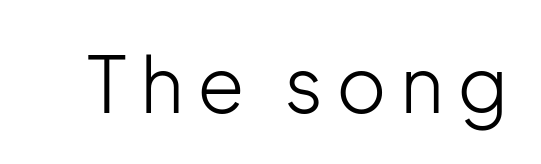
Q: Is the text bold? A: No.
Q: Is the text italic (slanted)? A: No, it is upright.
Q: Is the typeface a serif or a sans-serif typeface? A: Sans-serif.
Q: Is the text underlined? A: No.
Q: Width (condensed, normal, or wide)? A: Normal.
Q: Stroke contrast? A: Low.
Q: x-height? A: Medium.
Q: Monospaced? A: No.
